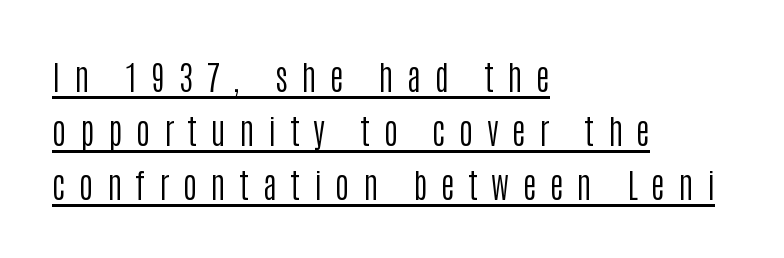
{"serif": "no", "italic": "no", "bold": "no", "weight": "regular", "width": "condensed", "stroke_contrast": "low", "x_height": "large", "monospaced": "no", "underline": "yes", "align": "left", "line_spacing": "normal", "line_spacing_ratio": 1.59, "letter_spacing": "wide", "letter_spacing_em": 0.4, "glyph_px": 34}
